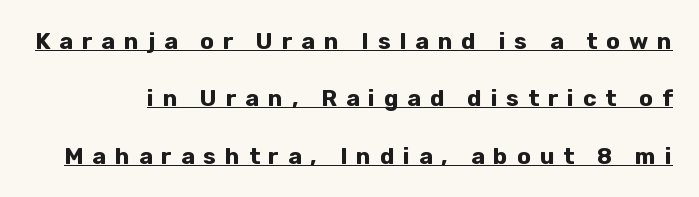
The typesetting leans heavy: a genuine bold. Glance below the letters and you will spot a drawn line. A roman cut, with each character standing at attention. The rendering uses a large line-height, opening up the rows.
